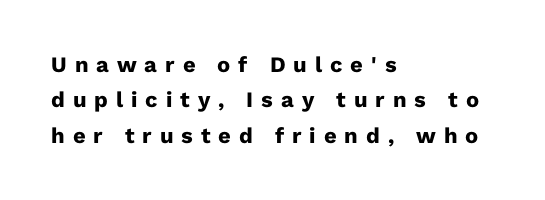
The image shows 22 px bold type, upright; set left-aligned, normal line spacing (1.61x), unusually wide letter spacing (+0.36 em), not underlined.
